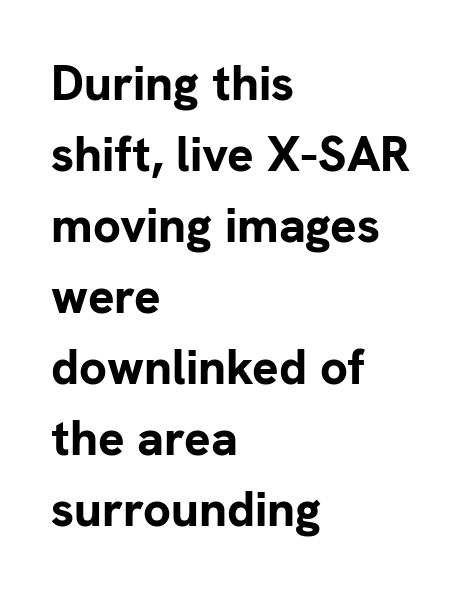
The baseline area is clear. Successive baselines arrive at the customary interval. How heavy is the stroke? Heavy — this is a bold. Is this a fixed-width face? No — the glyphs have proportional, varying widths.
